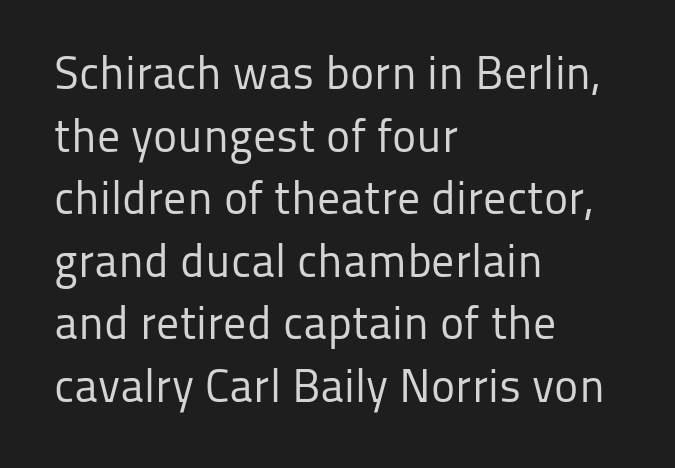
A bare baseline throughout the passage. The letters look calm and open, with moderate or lighter stems. Italic? Not at all — the glyphs are vertical. The passage shown stacks its lines at a standard gap. The rendering uses natural spacing where letterforms have individual widths. The rag falls on the right side of this text block.
